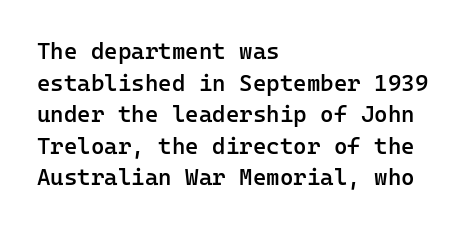
The image shows 23 px text type, upright; set left-aligned, normal line spacing (1.37x), normal letter spacing, not underlined.
